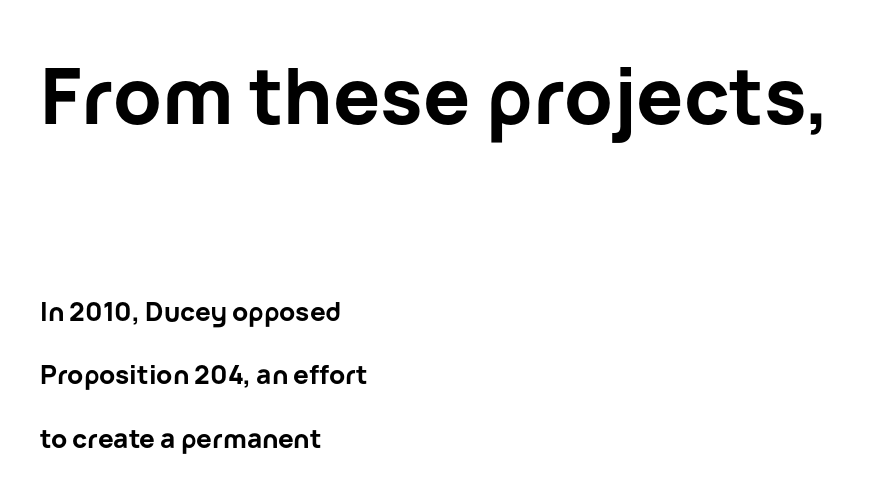
{"serif": "no", "italic": "no", "bold": "yes", "weight": "bold", "width": "normal", "stroke_contrast": "low", "x_height": "medium", "monospaced": "no", "underline": "no", "align": "left", "line_spacing": "loose", "line_spacing_ratio": 2.44, "letter_spacing": "normal", "letter_spacing_em": 0.0, "larger_block": "first", "size_ratio": 3.0, "glyph_px": 78}
